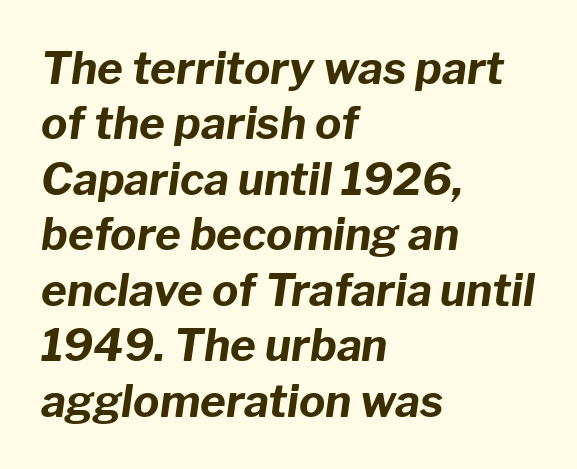
Q: Is the text bold? A: Yes.
Q: Is the text italic (slanted)? A: Yes, it leans right by about 8 degrees.
Q: Is the text underlined? A: No.
Q: How is the paragraph aligned? A: Left-aligned.
Q: Is the spacing between letters normal or unusually wide? A: Normal.
Q: Is the spacing between lines tight, normal or loose? A: Normal.
Q: Width (condensed, normal, or wide)? A: Normal.
Q: Stroke contrast? A: Low.
Q: x-height? A: Medium.
Q: Monospaced? A: No.
